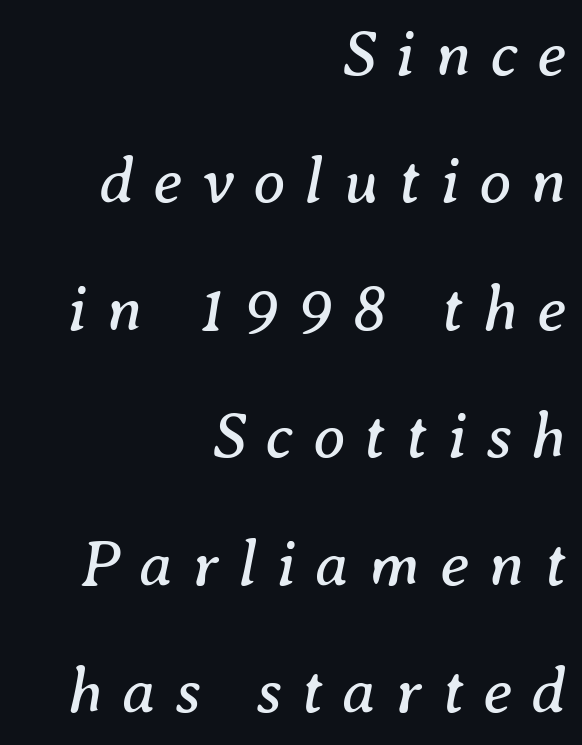
Q: Is the text bold? A: No.
Q: Is the text italic (slanted)? A: Yes, it leans right by about 8 degrees.
Q: Is the typeface a serif or a sans-serif typeface? A: Serif.
Q: Is the text underlined? A: No.
Q: How is the paragraph aligned? A: Right-aligned.
Q: Is the spacing between letters normal or unusually wide? A: Unusually wide.
Q: Is the spacing between lines tight, normal or loose? A: Loose.
Q: Width (condensed, normal, or wide)? A: Normal.
Q: Stroke contrast? A: Medium.
Q: x-height? A: Medium.
Q: Monospaced? A: No.
